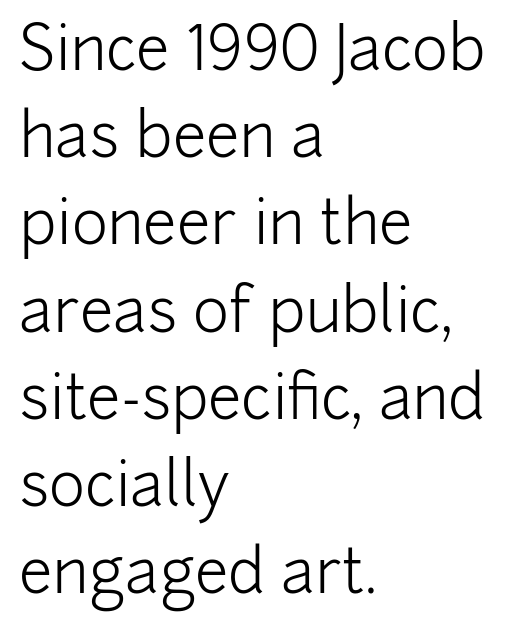
{"serif": "no", "italic": "no", "bold": "no", "weight": "light", "width": "normal", "stroke_contrast": "low", "x_height": "medium", "monospaced": "no", "underline": "no", "align": "left", "line_spacing": "normal", "line_spacing_ratio": 1.43, "letter_spacing": "normal", "letter_spacing_em": 0.0, "glyph_px": 61}
